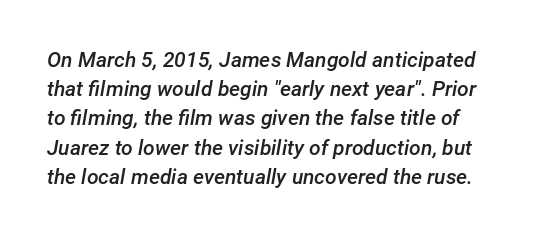
The image shows 21 px text type, italic (leaning right); set normal line spacing (1.39x), normal letter spacing, not underlined.
